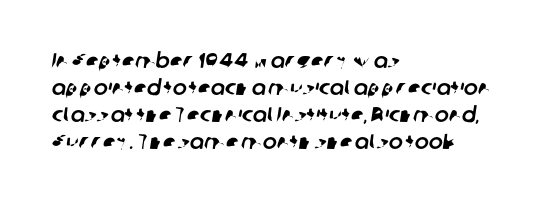
Q: Is the text underlined? A: No.
Q: How is the paragraph aligned? A: Left-aligned.
Q: Is the spacing between letters normal or unusually wide? A: Normal.
Q: Is the spacing between lines tight, normal or loose? A: Normal.
